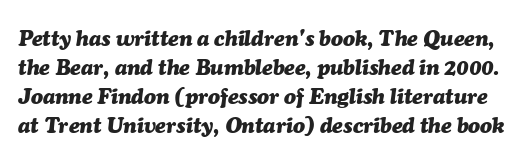
The image shows 22 px bold type, italic (leaning right); set normal line spacing (1.32x), normal letter spacing, not underlined.
